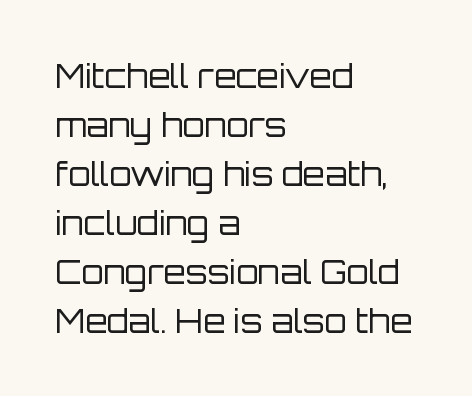
{"serif": "no", "italic": "no", "bold": "no", "weight": "regular", "width": "normal", "stroke_contrast": "low", "x_height": "large", "monospaced": "no", "underline": "no", "align": "left", "line_spacing": "normal", "line_spacing_ratio": 1.53, "letter_spacing": "normal", "letter_spacing_em": 0.0, "glyph_px": 32}
